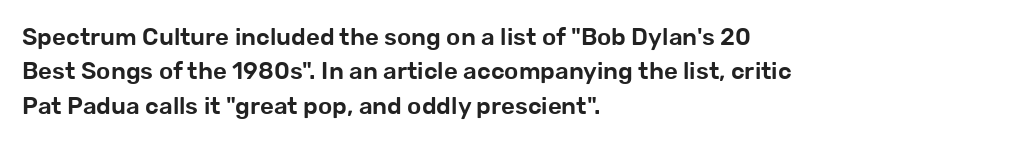
The rows are spaced the way most documents space them. Italic: no, the glyphs are upright roman. Reading down the block, your eye returns to a fixed left position each line. The words here are not underlined. Nothing unusual about the tracking: characters are spaced as the font intends.
